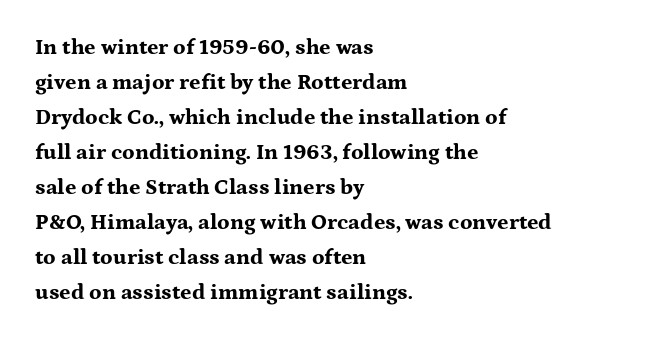
Q: Is the text bold? A: Yes.
Q: Is the text italic (slanted)? A: No, it is upright.
Q: Is the text underlined? A: No.
Q: How is the paragraph aligned? A: Left-aligned.
Q: Is the spacing between letters normal or unusually wide? A: Normal.
Q: Is the spacing between lines tight, normal or loose? A: Normal.
